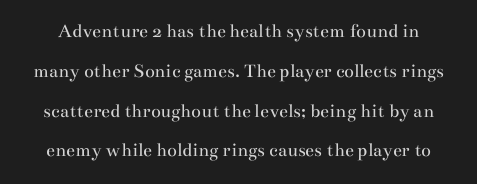
The image shows 20 px text type, upright; set loose line spacing (1.99x), normal letter spacing, not underlined.
